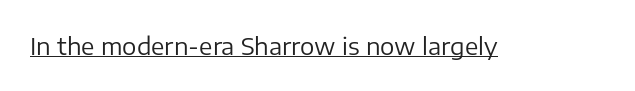
The image shows 24 px text type, upright; set normal letter spacing, underlined.
